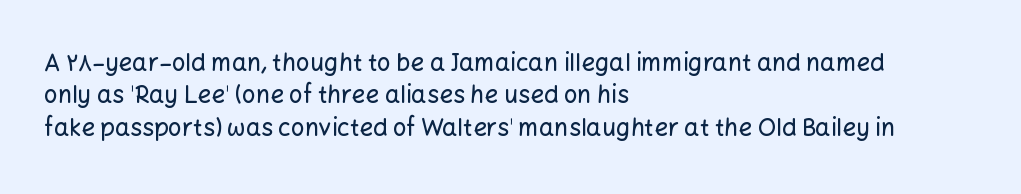
The image shows 24 px text type, upright; set left-aligned, normal line spacing (1.35x), normal letter spacing, not underlined.
